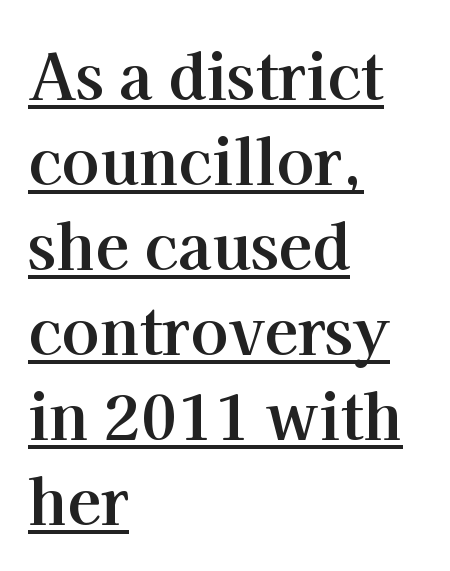
The image shows 62 px bold serif type, upright; set left-aligned, normal line spacing (1.37x), normal letter spacing, underlined; high stroke contrast and a medium x-height.
